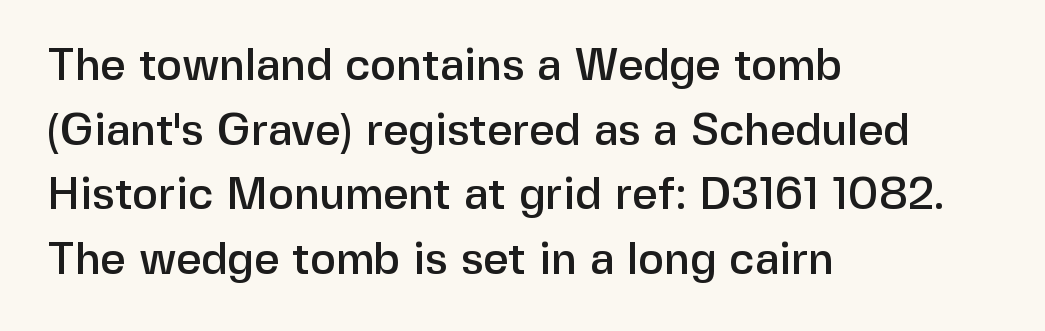
This sample has the flowing, uneven cadence of proportional lettering. Examine the stroke ends and you'll find no serifs. These lines are set flush left with a ragged right edge. A clean baseline with only descenders dipping below it. What stands out about the letter spacing? Nothing — it is the standard amount.
